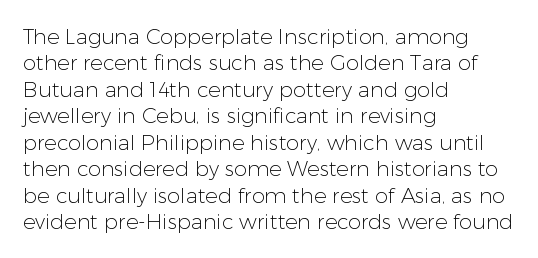
{"italic": "no", "bold": "no", "underline": "no", "align": "left", "line_spacing": "normal", "line_spacing_ratio": 1.26, "letter_spacing": "normal", "letter_spacing_em": 0.0, "glyph_px": 21}
